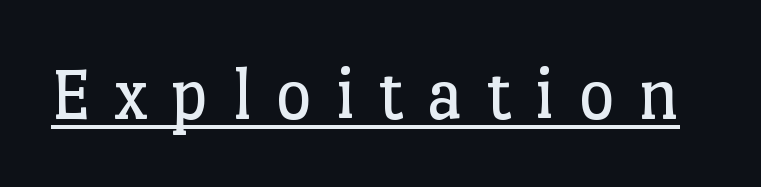
{"serif": "yes", "italic": "no", "bold": "no", "weight": "regular", "width": "normal", "stroke_contrast": "low", "x_height": "medium", "monospaced": "no", "underline": "yes", "letter_spacing": "wide", "letter_spacing_em": 0.3, "glyph_px": 78}
